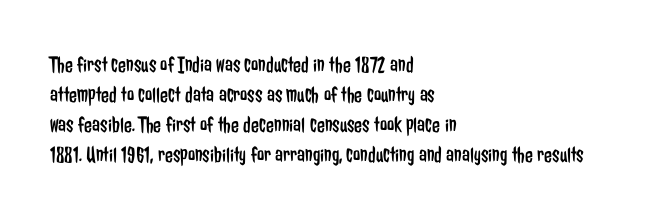
The lines are quadded left. The font sits on the lighter half of the weight spectrum, regular included. Tracking here is standard; glyphs follow each other at the usual distance. Italic? Not at all — the glyphs are vertical. Rule under the text: the space is simply empty.
